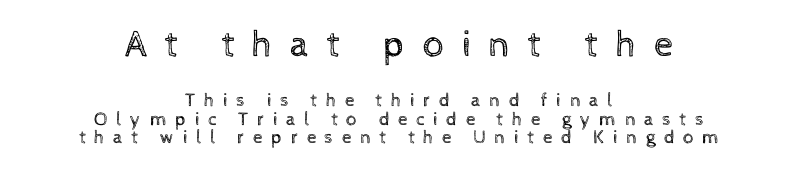
{"italic": "no", "bold": "no", "weight": "regular", "width": "normal", "x_height": "medium", "monospaced": "no", "underline": "no", "align": "center", "line_spacing": "tight", "line_spacing_ratio": 0.97, "letter_spacing": "wide", "letter_spacing_em": 0.45, "larger_block": "first", "size_ratio": 2.0, "glyph_px": 38}
